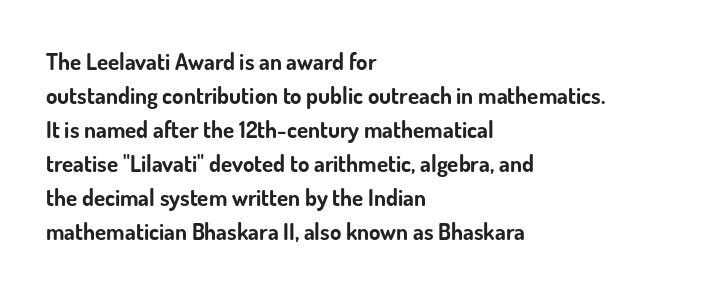
The strip under each line holds only bare page. How are the letters spaced? Ordinarily, with no added tracking. Line spacing here is normal. This rendering uses left alignment, leaving the right contour irregular. When letters stand straight like this, we call the style roman or upright. The rendering uses a bold face; every stroke is thick and dark.
